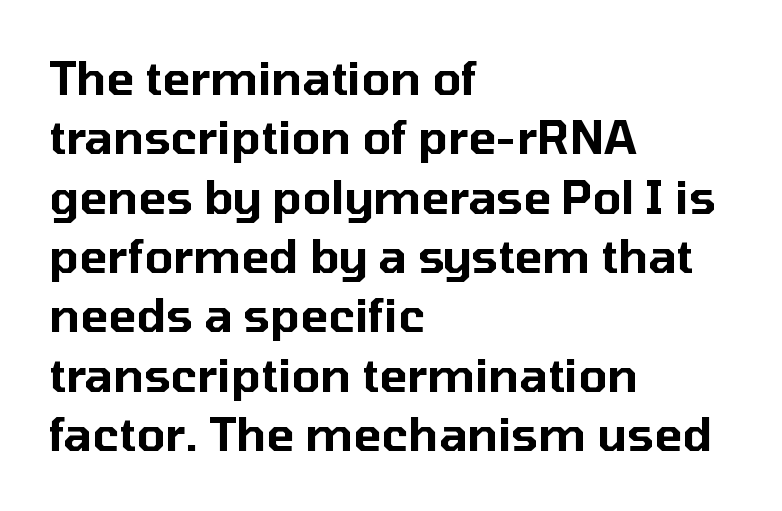
{"serif": "no", "italic": "no", "width": "normal", "stroke_contrast": "low", "x_height": "medium", "monospaced": "no", "underline": "no", "align": "left", "line_spacing": "normal", "line_spacing_ratio": 1.29, "letter_spacing": "normal", "letter_spacing_em": 0.0, "glyph_px": 46}
